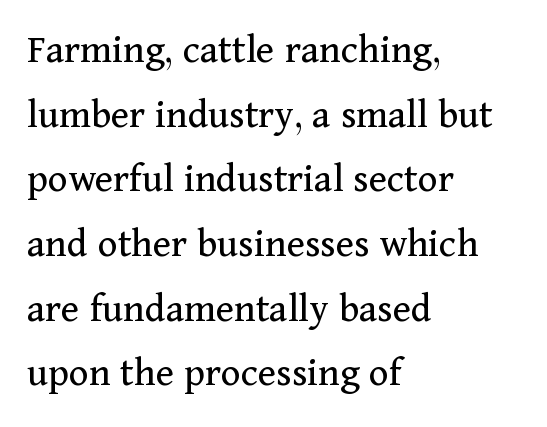
The image shows 42 px regular-weight serif type, upright; set left-aligned, normal line spacing (1.54x), normal letter spacing, not underlined; medium stroke contrast and a medium x-height.
